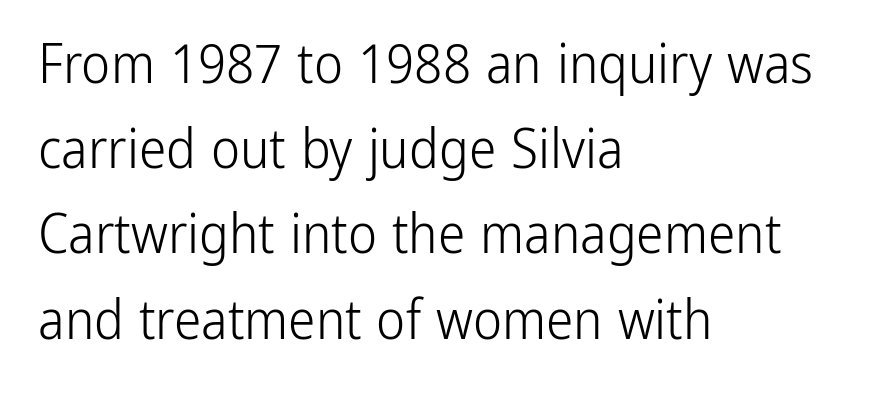
Q: Is the text bold? A: No.
Q: Is the text italic (slanted)? A: No, it is upright.
Q: Is the typeface a serif or a sans-serif typeface? A: Sans-serif.
Q: Is the text underlined? A: No.
Q: How is the paragraph aligned? A: Left-aligned.
Q: Is the spacing between letters normal or unusually wide? A: Normal.
Q: Is the spacing between lines tight, normal or loose? A: Normal.
Q: Width (condensed, normal, or wide)? A: Condensed.
Q: Stroke contrast? A: Low.
Q: x-height? A: Medium.
Q: Monospaced? A: No.
